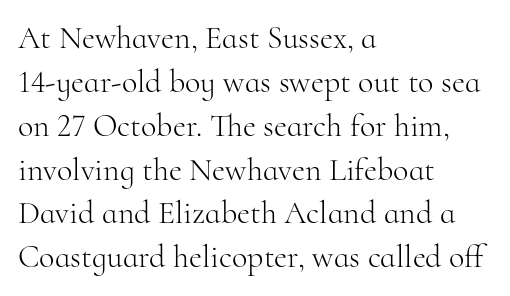
Q: Is the text bold? A: No.
Q: Is the text italic (slanted)? A: No, it is upright.
Q: Is the typeface a serif or a sans-serif typeface? A: Serif.
Q: Is the text underlined? A: No.
Q: How is the paragraph aligned? A: Left-aligned.
Q: Is the spacing between letters normal or unusually wide? A: Normal.
Q: Is the spacing between lines tight, normal or loose? A: Normal.
Q: Width (condensed, normal, or wide)? A: Normal.
Q: Stroke contrast? A: High.
Q: x-height? A: Small.
Q: Monospaced? A: No.
